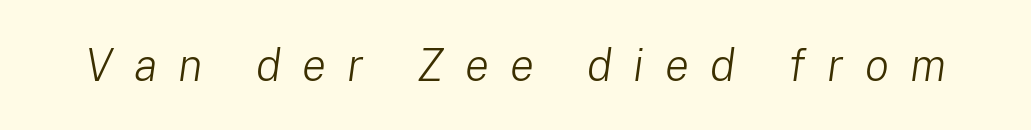
{"italic": "yes", "lean": "right", "slant_degrees": 8, "bold": "no", "weight": "light", "width": "normal", "stroke_contrast": "low", "x_height": "medium", "monospaced": "no", "underline": "no", "letter_spacing": "wide", "letter_spacing_em": 0.47, "glyph_px": 45}
